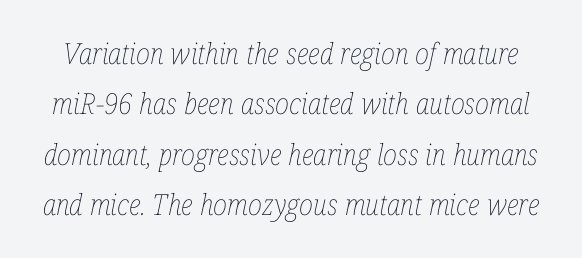
The image shows 29 px thin, condensed type, italic (leaning right); set line spacing 1.74x, normal letter spacing, not underlined; low stroke contrast and a medium x-height.
